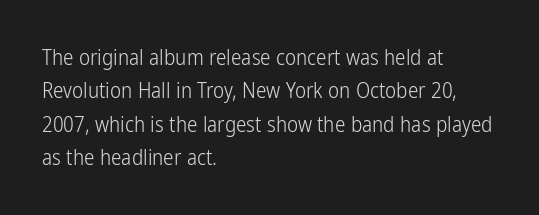
Q: Is the text bold? A: No.
Q: Is the text italic (slanted)? A: No, it is upright.
Q: Is the text underlined? A: No.
Q: How is the paragraph aligned? A: Left-aligned.
Q: Is the spacing between letters normal or unusually wide? A: Normal.
Q: Is the spacing between lines tight, normal or loose? A: Normal.
